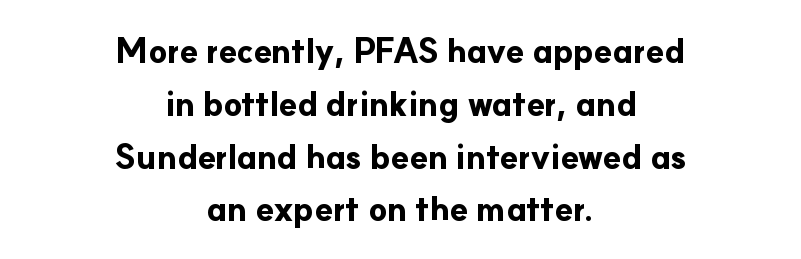
{"serif": "no", "italic": "no", "bold": "yes", "weight": "bold", "width": "normal", "stroke_contrast": "low", "x_height": "small", "monospaced": "no", "underline": "no", "align": "center", "line_spacing": "normal", "line_spacing_ratio": 1.6, "letter_spacing": "normal", "letter_spacing_em": 0.0, "glyph_px": 33}
